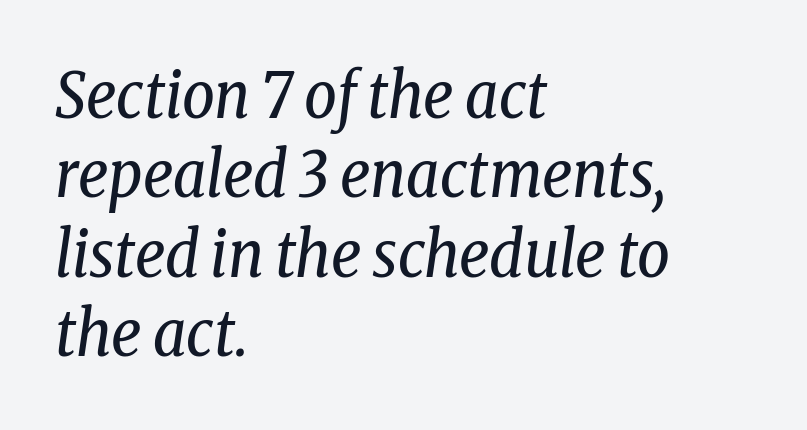
The rendering keeps characters at their native spacing. Is the type heavy? It reads as light-to-regular instead. Does the lettering tilt? It does — this is italic. A classic flush-left, rag-right setting is used for this passage.
